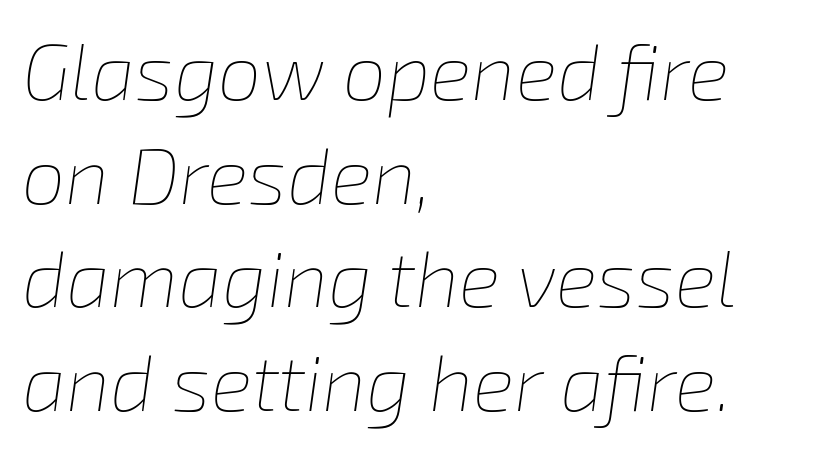
{"italic": "yes", "lean": "right", "slant_degrees": 8, "bold": "no", "weight": "thin", "width": "normal", "stroke_contrast": "low", "x_height": "medium", "monospaced": "no", "underline": "no", "align": "left", "line_spacing": "normal", "line_spacing_ratio": 1.33, "letter_spacing": "normal", "letter_spacing_em": 0.0, "glyph_px": 78}
